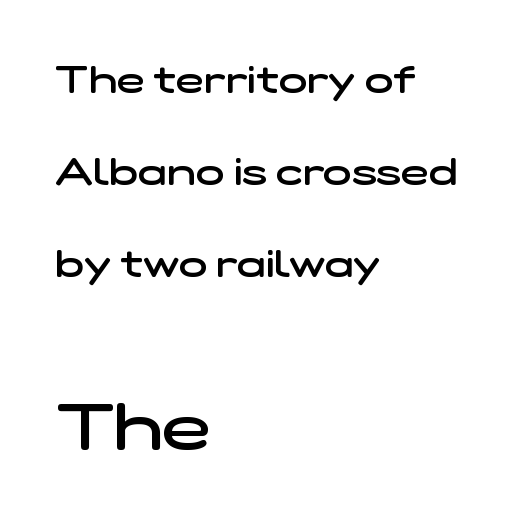
The rendering uses natural spacing where letterforms have individual widths. The strip under each line holds only bare page. Summary of weight: moderately heavy, a semibold. The rag falls on the right side of this text block. The rendering shows plain stroke endings on the letterforms — a sans-serif design.
